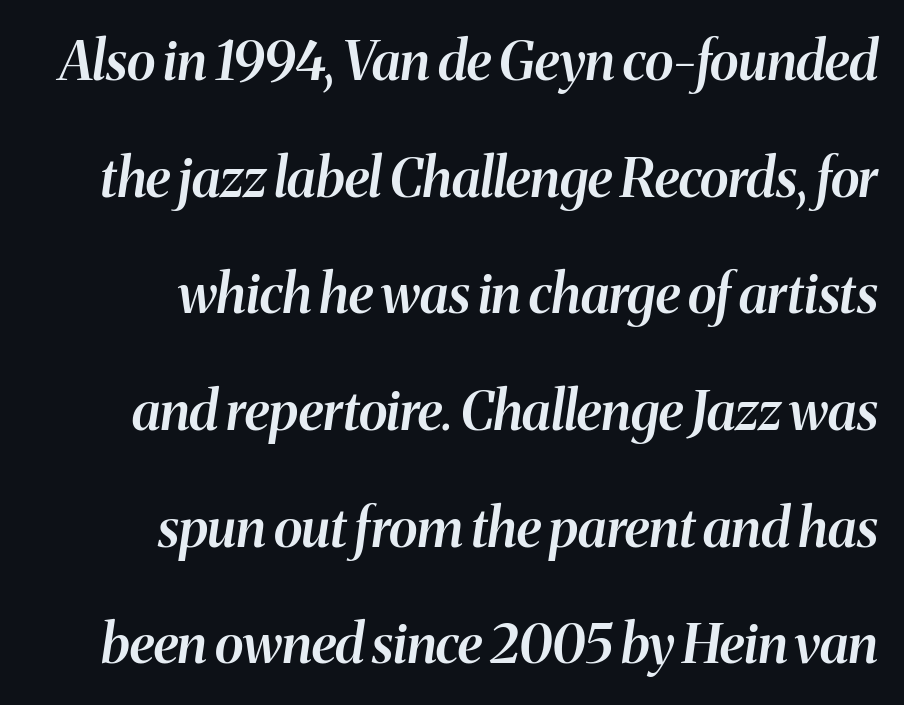
Q: Is the text bold? A: Semi-bold.
Q: Is the text italic (slanted)? A: Yes, it leans right by about 8 degrees.
Q: Is the text underlined? A: No.
Q: How is the paragraph aligned? A: Right-aligned.
Q: Is the spacing between letters normal or unusually wide? A: Normal.
Q: Is the spacing between lines tight, normal or loose? A: Loose.
Q: Width (condensed, normal, or wide)? A: Normal.
Q: Stroke contrast? A: Medium.
Q: x-height? A: Medium.
Q: Monospaced? A: No.
